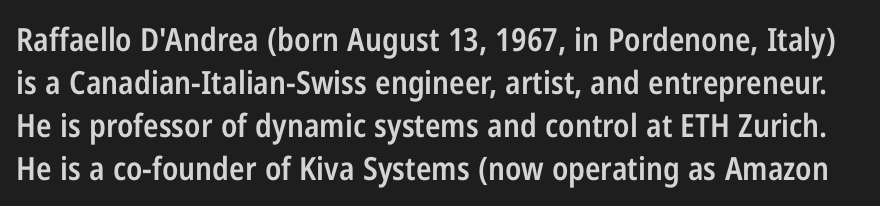
Q: Is the text bold? A: Semi-bold.
Q: Is the text italic (slanted)? A: No, it is upright.
Q: Is the typeface a serif or a sans-serif typeface? A: Sans-serif.
Q: Is the text underlined? A: No.
Q: Is the spacing between letters normal or unusually wide? A: Normal.
Q: Is the spacing between lines tight, normal or loose? A: Normal.
Q: Width (condensed, normal, or wide)? A: Condensed.
Q: Stroke contrast? A: Low.
Q: x-height? A: Medium.
Q: Monospaced? A: No.
